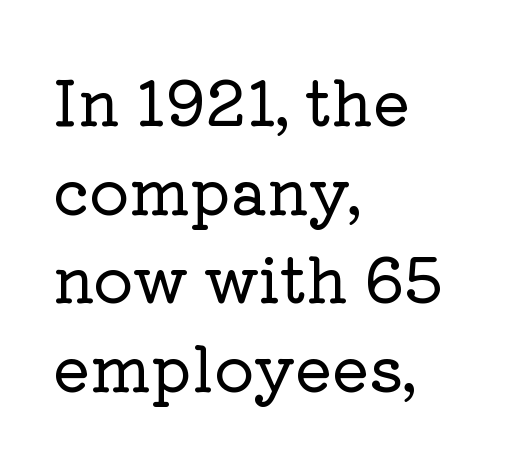
The image shows 62 px serif type, upright; set left-aligned, normal line spacing (1.43x), normal letter spacing, not underlined; low stroke contrast and a medium x-height.
